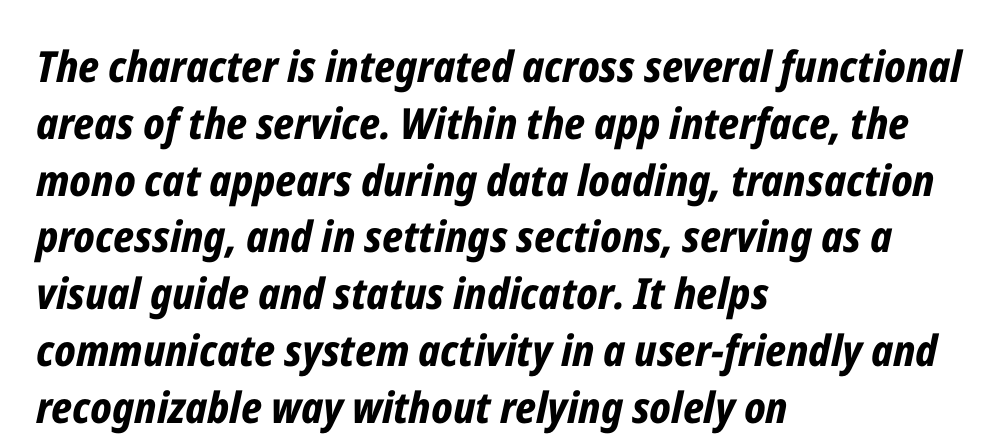
Q: Is the text bold? A: Yes.
Q: Is the text italic (slanted)? A: Yes, it leans right by about 12 degrees.
Q: Is the text underlined? A: No.
Q: How is the paragraph aligned? A: Left-aligned.
Q: Is the spacing between letters normal or unusually wide? A: Normal.
Q: Is the spacing between lines tight, normal or loose? A: Normal.
Q: Width (condensed, normal, or wide)? A: Condensed.
Q: Stroke contrast? A: Low.
Q: x-height? A: Medium.
Q: Monospaced? A: No.
